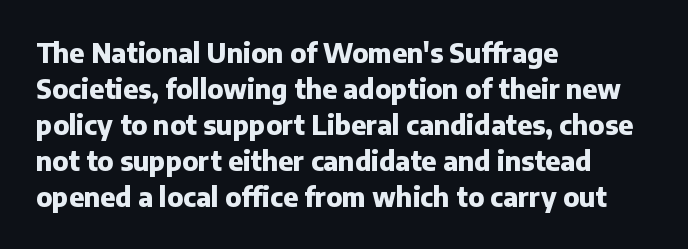
{"italic": "no", "bold": "yes", "underline": "no", "align": "left", "line_spacing": "normal", "line_spacing_ratio": 1.38, "letter_spacing": "normal", "letter_spacing_em": 0.0, "glyph_px": 26}
